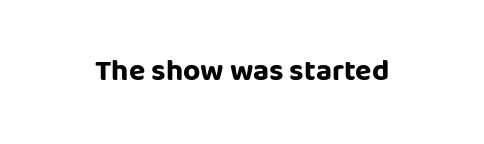
The specimen omits any rule beneath the text block's lines. Note the varied advance widths — an 'i' is clearly narrower than an 'm'. Note: no serifs on the glyphs. As a designer I'd log this as weight 700, bold. Do the letters lean? They stand straight.
